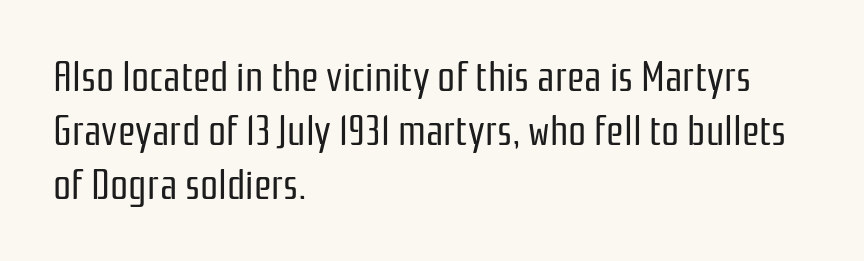
Q: Is the text bold? A: No.
Q: Is the text italic (slanted)? A: No, it is upright.
Q: Is the typeface a serif or a sans-serif typeface? A: Sans-serif.
Q: Is the text underlined? A: No.
Q: How is the paragraph aligned? A: Left-aligned.
Q: Is the spacing between letters normal or unusually wide? A: Normal.
Q: Is the spacing between lines tight, normal or loose? A: Normal.
Q: Width (condensed, normal, or wide)? A: Condensed.
Q: Stroke contrast? A: Low.
Q: x-height? A: Medium.
Q: Monospaced? A: No.
